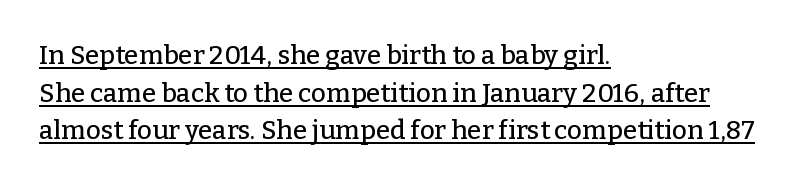
Posture: upright roman. Like a heading marked for emphasis, these lines bear an underscore. The tracking reads as untouched default to a designer's eye. The text block is weighted toward the left margin, trailing off unevenly rightward. A normal amount of white space separates one row of letters from the next.
